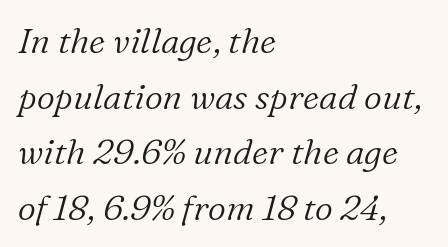
Q: Is the text bold? A: No.
Q: Is the text italic (slanted)? A: Yes, it leans right by about 16 degrees.
Q: Is the typeface a serif or a sans-serif typeface? A: Serif.
Q: Is the text underlined? A: No.
Q: How is the paragraph aligned? A: Left-aligned.
Q: Is the spacing between letters normal or unusually wide? A: Normal.
Q: Is the spacing between lines tight, normal or loose? A: Normal.
Q: Width (condensed, normal, or wide)? A: Normal.
Q: Stroke contrast? A: Low.
Q: x-height? A: Medium.
Q: Monospaced? A: No.
